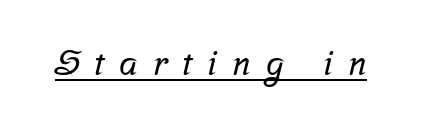
Display-style spreading of the glyphs; the letterfit is very open. A typographer would call this underscored text. You could not count columns in this text — the font is proportionally spaced.
